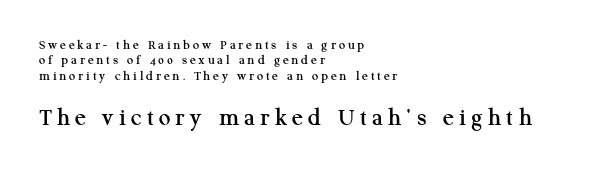
The image shows 26 px text type, upright; set left-aligned, tight line spacing (1.09x), unusually wide letter spacing (+0.2 em), not underlined; the second (bottom) block is 1.86x larger.
